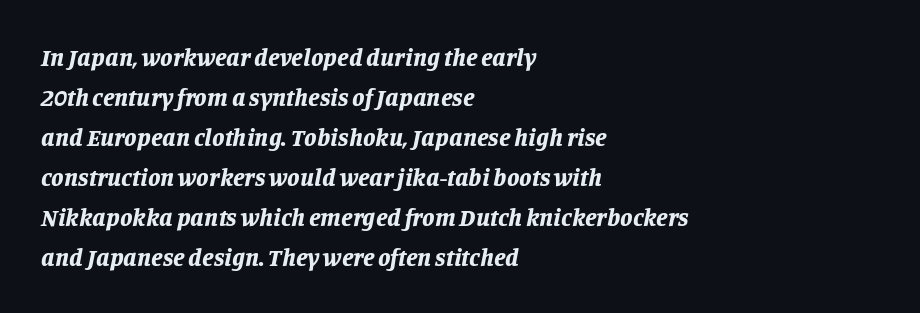
{"italic": "yes", "lean": "right", "slant_degrees": 11, "bold": "yes", "underline": "no", "align": "left", "line_spacing": "normal", "line_spacing_ratio": 1.6, "letter_spacing": "normal", "letter_spacing_em": 0.0, "glyph_px": 25}
